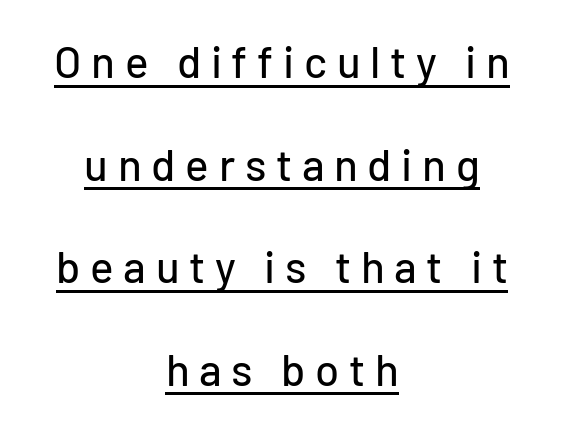
Q: Is the text italic (slanted)? A: No, it is upright.
Q: Is the typeface a serif or a sans-serif typeface? A: Sans-serif.
Q: Is the text underlined? A: Yes.
Q: How is the paragraph aligned? A: Centered.
Q: Is the spacing between letters normal or unusually wide? A: Unusually wide.
Q: Is the spacing between lines tight, normal or loose? A: Loose.
Q: Width (condensed, normal, or wide)? A: Normal.
Q: Stroke contrast? A: Low.
Q: x-height? A: Medium.
Q: Monospaced? A: No.
